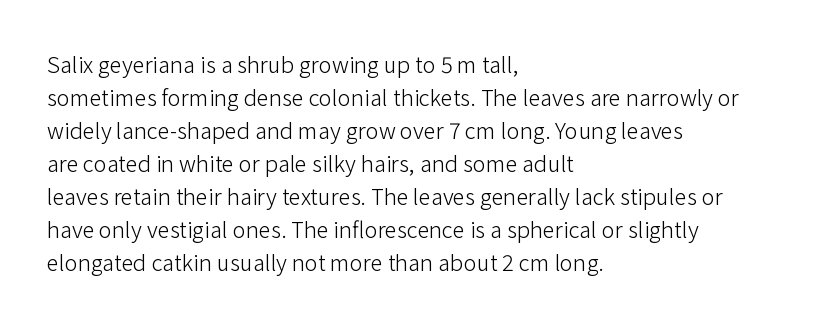
{"italic": "no", "bold": "no", "underline": "no", "align": "left", "line_spacing": "normal", "line_spacing_ratio": 1.5, "letter_spacing": "normal", "letter_spacing_em": 0.0, "glyph_px": 22}
